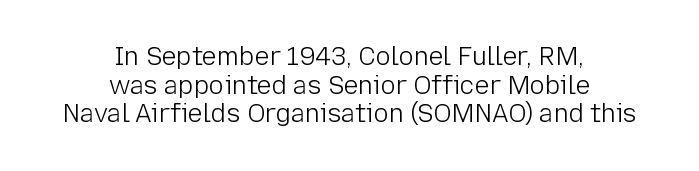
The image shows 25 px text type, upright; set centered, tight line spacing (1.15x), normal letter spacing, not underlined.
